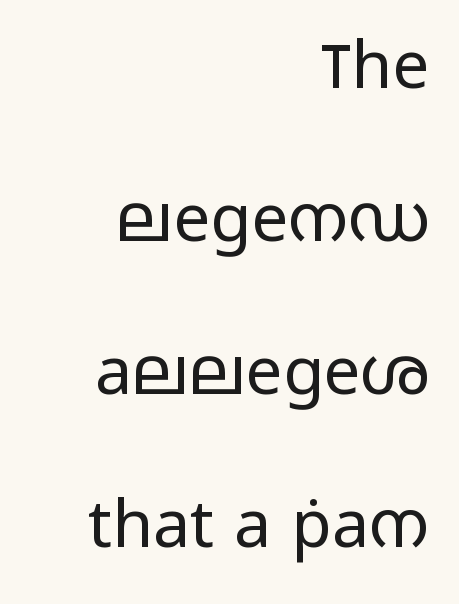
The image shows 66 px regular-weight, wide sans-serif type, upright; set right-aligned, loose line spacing (2.32x), normal letter spacing, not underlined; low stroke contrast and a medium x-height.
